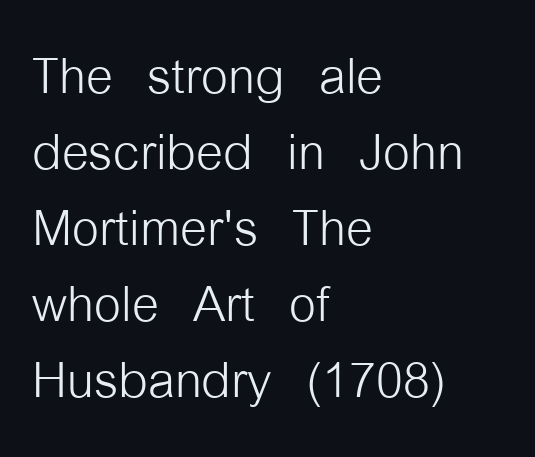
Q: Is the text bold? A: No.
Q: Is the text italic (slanted)? A: No, it is upright.
Q: Is the typeface a serif or a sans-serif typeface? A: Sans-serif.
Q: Is the text underlined? A: No.
Q: How is the paragraph aligned? A: Left-aligned.
Q: Is the spacing between letters normal or unusually wide? A: Normal.
Q: Is the spacing between lines tight, normal or loose? A: Tight.
Q: Width (condensed, normal, or wide)? A: Condensed.
Q: Stroke contrast? A: Low.
Q: x-height? A: Medium.
Q: Monospaced? A: No.
